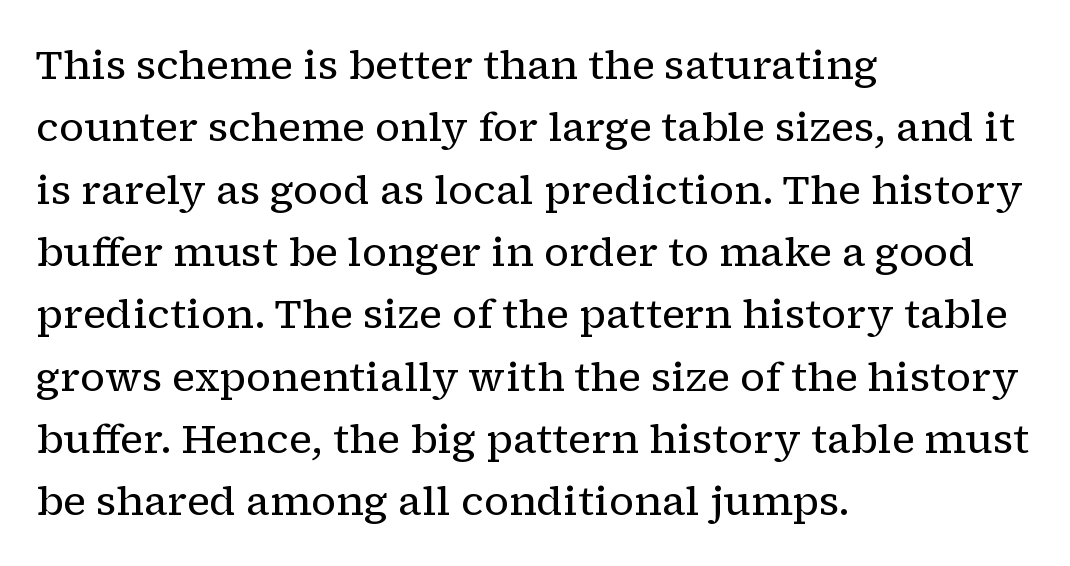
The vertical gap from one line to the next is medium. These lines stack with their left ends in a neat column. Ink coverage per letter is moderate at most. The rendering uses natural spacing where letterforms have individual widths.
